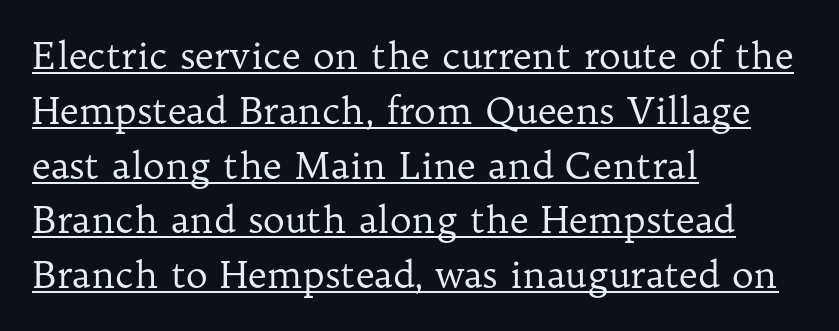
Each letter keeps its own natural width here, so spacing adapts to shape. The font family rendered here belongs to the serif group. A typographer would call this underscored text. In terms of posture, this sample is upright.
